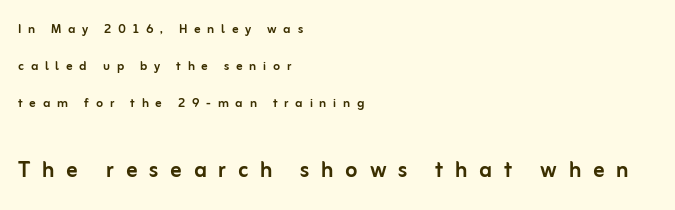
{"serif": "no", "italic": "no", "width": "normal", "stroke_contrast": "low", "x_height": "medium", "monospaced": "no", "underline": "no", "align": "left", "line_spacing": "loose", "line_spacing_ratio": 2.31, "letter_spacing": "wide", "letter_spacing_em": 0.42, "larger_block": "second", "size_ratio": 1.75, "glyph_px": 28}
